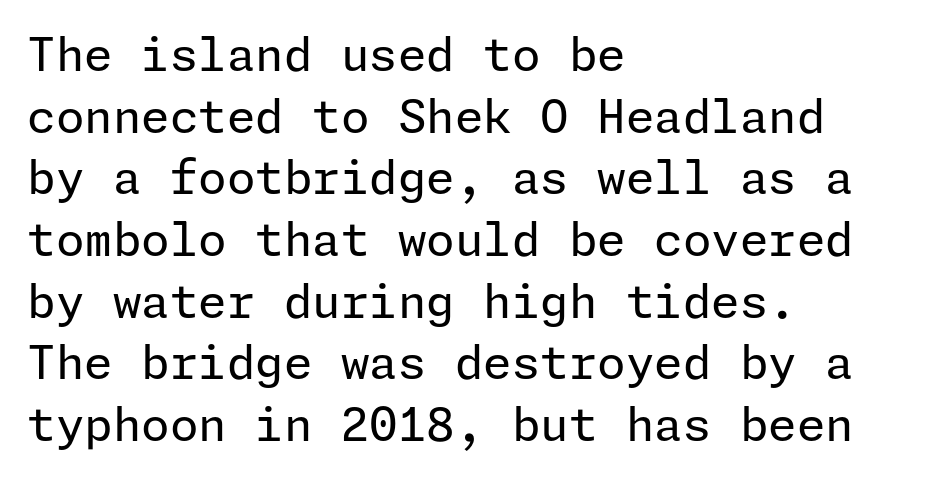
The image shows 46 px regular-weight sans-serif type, upright; set left-aligned, normal line spacing (1.34x), normal letter spacing, not underlined; low stroke contrast and a medium x-height.
